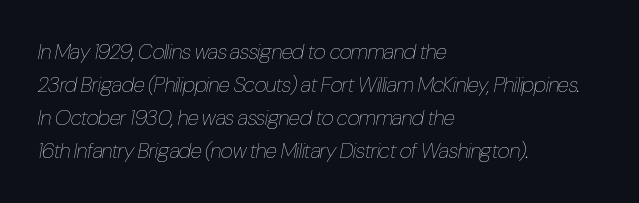
Baseline-to-baseline distance is the conventional proportion of letter height. The horizontal fit of the characters is conventional and even. Each row of text sits above clean, open space. The rendering anchors every line to the left-hand side.
